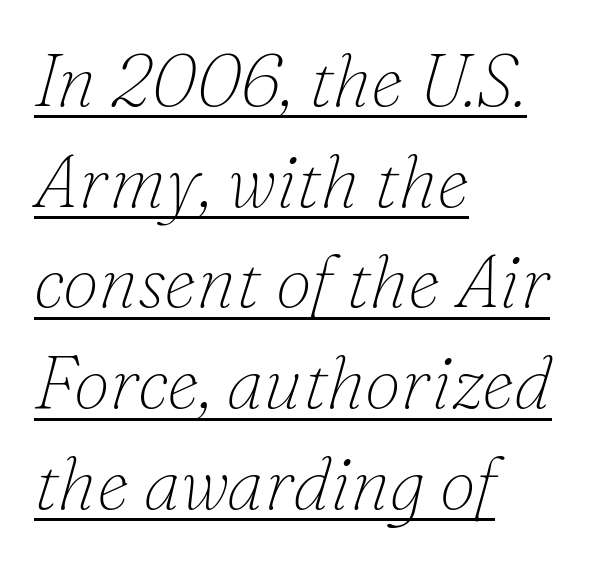
Q: Is the text bold? A: No.
Q: Is the text italic (slanted)? A: Yes, it leans right by about 16 degrees.
Q: Is the typeface a serif or a sans-serif typeface? A: Serif.
Q: Is the text underlined? A: Yes.
Q: How is the paragraph aligned? A: Left-aligned.
Q: Is the spacing between letters normal or unusually wide? A: Normal.
Q: Is the spacing between lines tight, normal or loose? A: Normal.
Q: Width (condensed, normal, or wide)? A: Normal.
Q: Stroke contrast? A: Low.
Q: x-height? A: Small.
Q: Monospaced? A: No.
